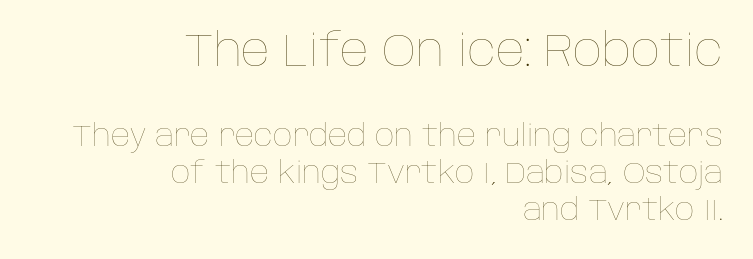
Do the characters align in a grid? No, the font is proportional. How are the letters spaced? Ordinarily, with no added tracking. Block one is the big one; block two sits smaller underneath. Any mark beneath the type? The region is blank. A typesetter would mark this as roman, not italic. Where is the straight margin? On the right.
